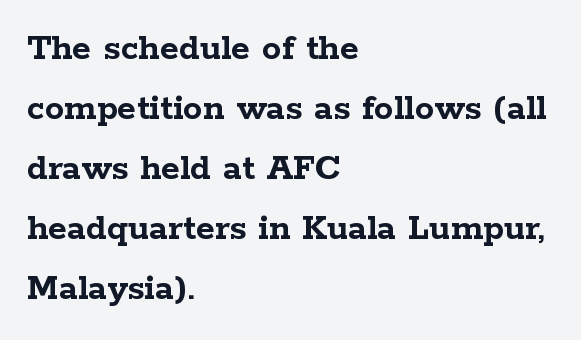
{"serif": "yes", "italic": "no", "bold": "yes", "weight": "semibold", "width": "wide", "stroke_contrast": "low", "x_height": "medium", "monospaced": "no", "underline": "no", "align": "left", "line_spacing": "normal", "line_spacing_ratio": 1.54, "letter_spacing": "normal", "letter_spacing_em": 0.0, "glyph_px": 39}
